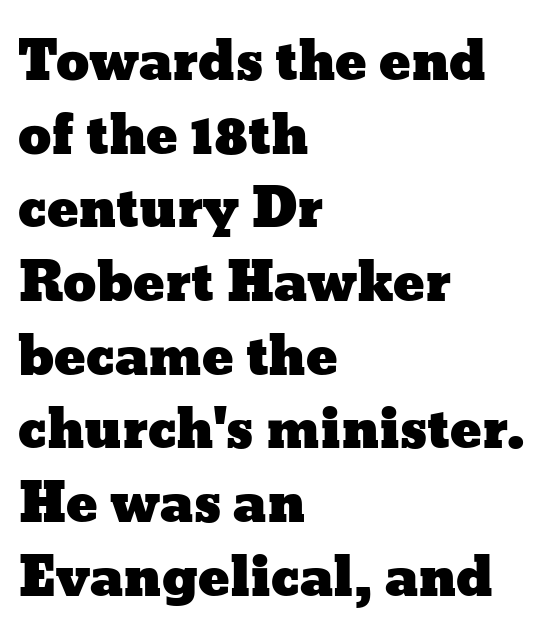
{"italic": "no", "width": "wide", "stroke_contrast": "low", "x_height": "medium", "monospaced": "no", "underline": "no", "align": "left", "line_spacing": "normal", "line_spacing_ratio": 1.39, "letter_spacing": "normal", "letter_spacing_em": 0.0, "glyph_px": 53}
